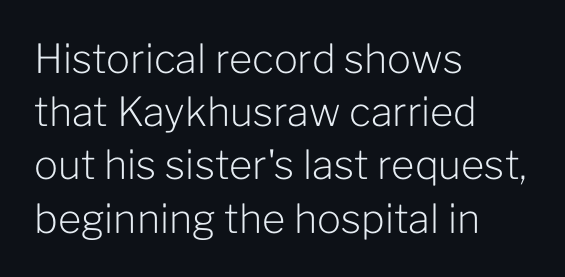
Nothing sits at the stroke ends, so this counts as sans-serif. Nothing unusual about the tracking: characters are spaced as the font intends. The gap between lines stays unmarked. The leading is moderate, giving the passage an even texture.
